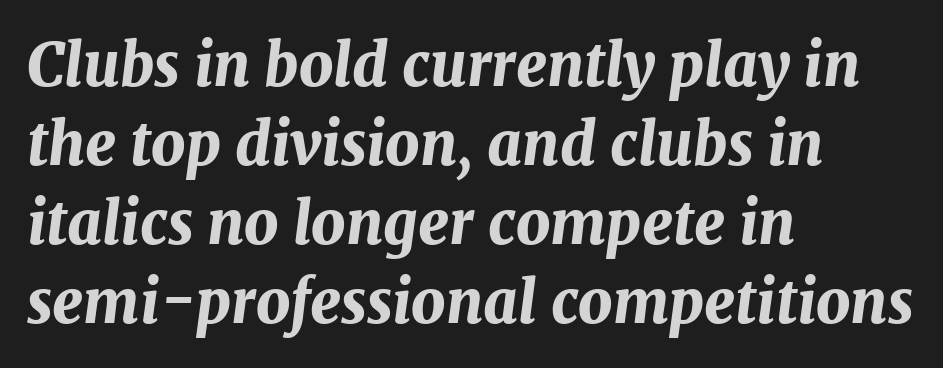
The image shows 59 px bold type, italic (leaning right); set left-aligned, normal line spacing (1.34x), normal letter spacing, not underlined; medium stroke contrast and a medium x-height.
